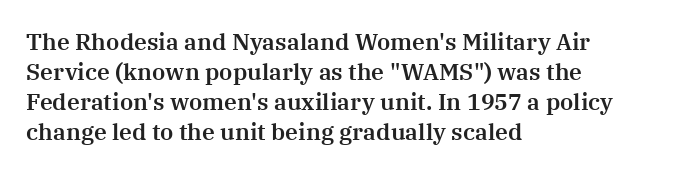
Q: Is the text italic (slanted)? A: No, it is upright.
Q: Is the text underlined? A: No.
Q: How is the paragraph aligned? A: Left-aligned.
Q: Is the spacing between letters normal or unusually wide? A: Normal.
Q: Is the spacing between lines tight, normal or loose? A: Normal.
